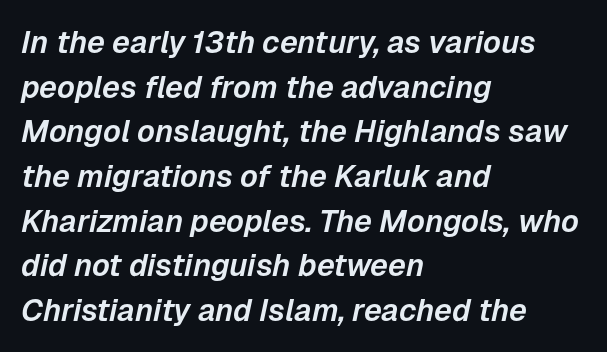
Q: Is the text italic (slanted)? A: Yes, it leans right by about 12 degrees.
Q: Is the text underlined? A: No.
Q: How is the paragraph aligned? A: Left-aligned.
Q: Is the spacing between letters normal or unusually wide? A: Normal.
Q: Is the spacing between lines tight, normal or loose? A: Normal.
Q: Width (condensed, normal, or wide)? A: Normal.
Q: Stroke contrast? A: Low.
Q: x-height? A: Medium.
Q: Monospaced? A: No.
